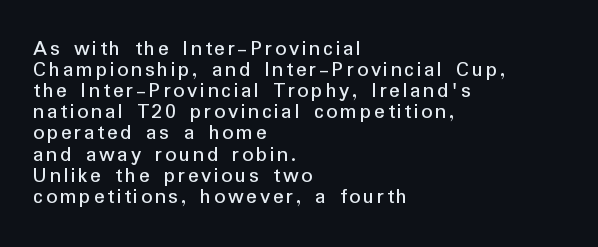
{"italic": "no", "underline": "no", "align": "left", "line_spacing": "tight", "line_spacing_ratio": 0.96, "glyph_px": 22}
